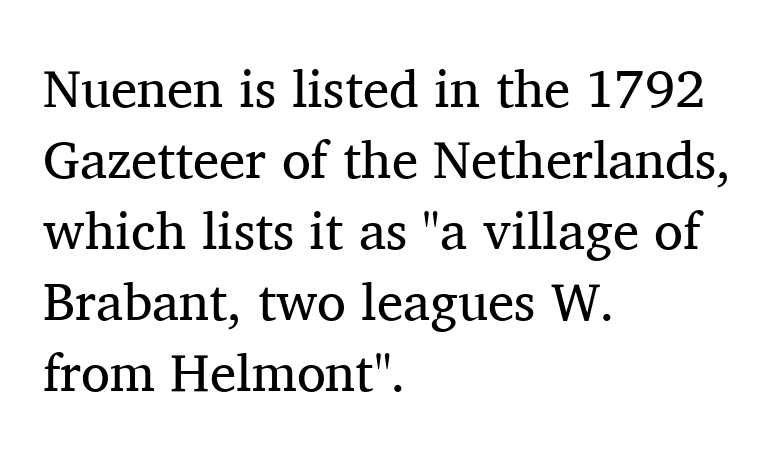
Q: Is the text bold? A: No.
Q: Is the text italic (slanted)? A: No, it is upright.
Q: Is the typeface a serif or a sans-serif typeface? A: Serif.
Q: Is the text underlined? A: No.
Q: How is the paragraph aligned? A: Left-aligned.
Q: Is the spacing between letters normal or unusually wide? A: Normal.
Q: Is the spacing between lines tight, normal or loose? A: Normal.
Q: Width (condensed, normal, or wide)? A: Normal.
Q: Stroke contrast? A: Medium.
Q: x-height? A: Medium.
Q: Monospaced? A: No.
